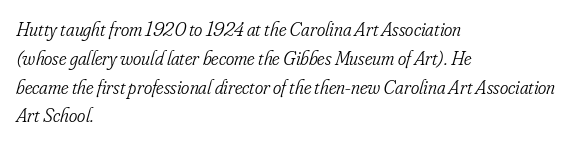
{"italic": "yes", "lean": "right", "slant_degrees": 16, "bold": "no", "underline": "no", "align": "left", "line_spacing": "normal", "line_spacing_ratio": 1.44, "letter_spacing": "normal", "letter_spacing_em": 0.0, "glyph_px": 20}
